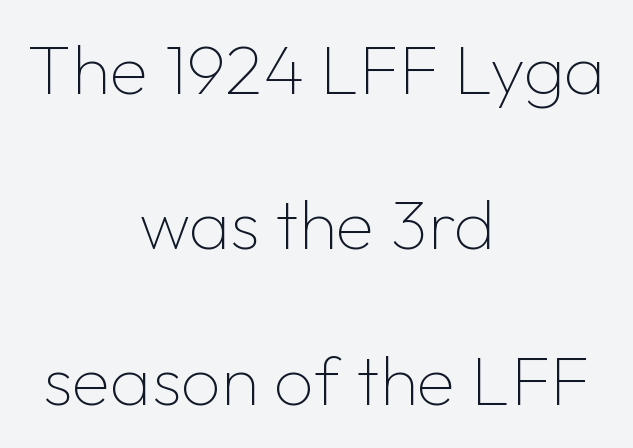
Q: Is the text bold? A: No.
Q: Is the text italic (slanted)? A: No, it is upright.
Q: Is the typeface a serif or a sans-serif typeface? A: Sans-serif.
Q: Is the text underlined? A: No.
Q: How is the paragraph aligned? A: Centered.
Q: Is the spacing between letters normal or unusually wide? A: Normal.
Q: Is the spacing between lines tight, normal or loose? A: Loose.
Q: Width (condensed, normal, or wide)? A: Normal.
Q: Stroke contrast? A: Low.
Q: x-height? A: Medium.
Q: Monospaced? A: No.
